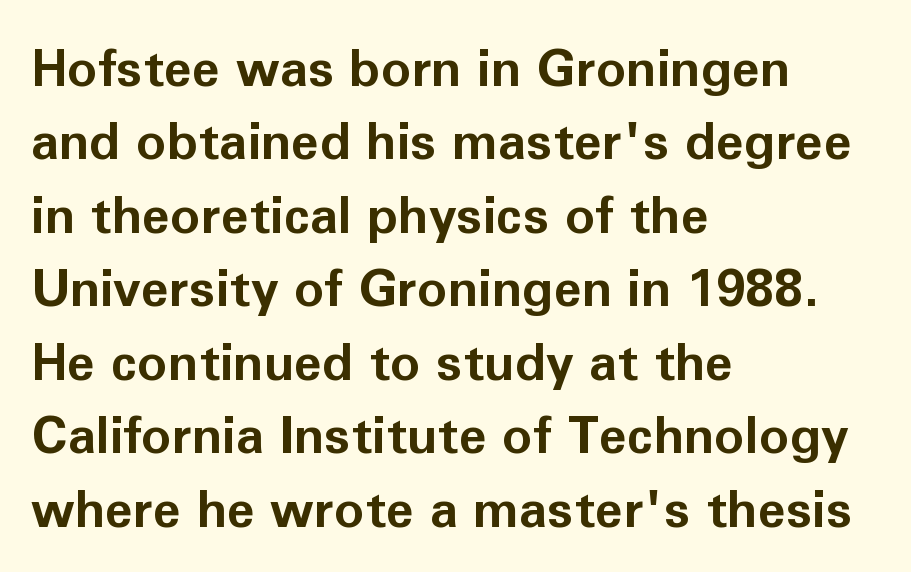
Q: Is the text bold? A: Yes.
Q: Is the text italic (slanted)? A: No, it is upright.
Q: Is the typeface a serif or a sans-serif typeface? A: Sans-serif.
Q: Is the text underlined? A: No.
Q: How is the paragraph aligned? A: Left-aligned.
Q: Is the spacing between letters normal or unusually wide? A: Normal.
Q: Is the spacing between lines tight, normal or loose? A: Normal.
Q: Width (condensed, normal, or wide)? A: Normal.
Q: Stroke contrast? A: Low.
Q: x-height? A: Medium.
Q: Monospaced? A: No.
